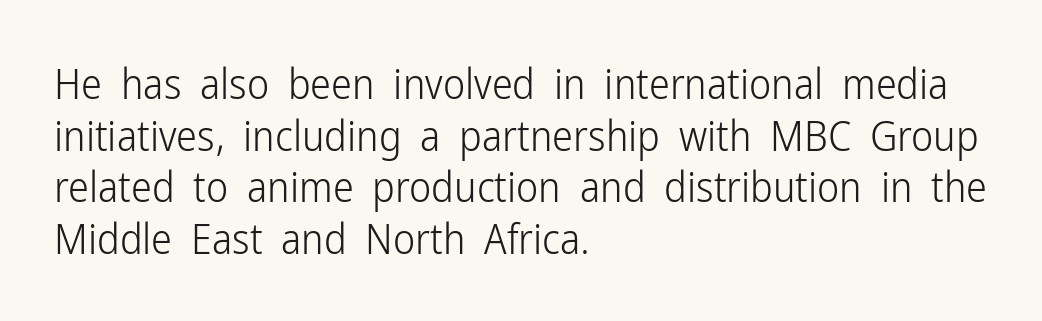
{"serif": "no", "italic": "no", "bold": "no", "weight": "light", "width": "condensed", "stroke_contrast": "low", "x_height": "medium", "monospaced": "no", "underline": "no", "align": "left", "line_spacing_ratio": 1.23, "letter_spacing": "normal", "letter_spacing_em": 0.0, "glyph_px": 42}
